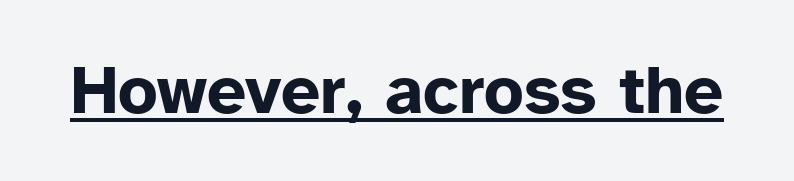
{"serif": "no", "italic": "no", "bold": "yes", "weight": "bold", "width": "normal", "stroke_contrast": "low", "x_height": "medium", "monospaced": "no", "underline": "yes", "letter_spacing": "normal", "letter_spacing_em": 0.0, "glyph_px": 69}
